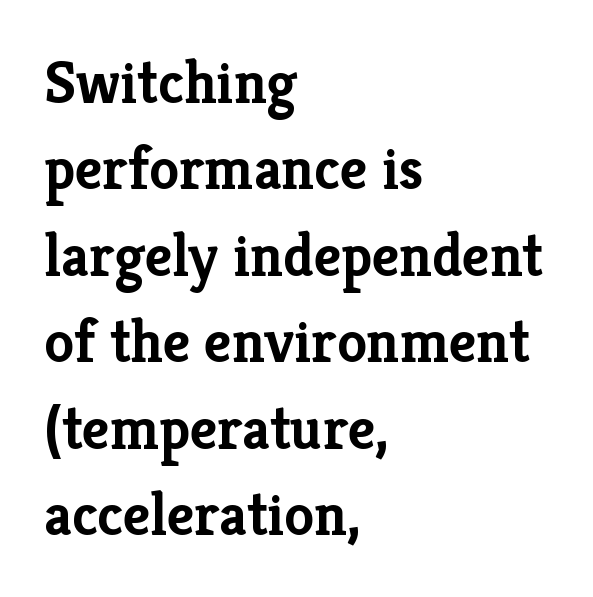
{"serif": "yes", "italic": "no", "bold": "yes", "weight": "semibold", "width": "normal", "stroke_contrast": "low", "x_height": "medium", "monospaced": "no", "underline": "no", "align": "left", "line_spacing": "normal", "line_spacing_ratio": 1.44, "letter_spacing": "normal", "letter_spacing_em": 0.0, "glyph_px": 60}
